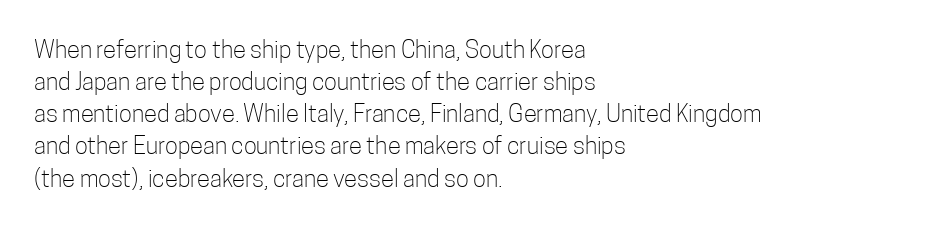
Q: Is the text bold? A: No.
Q: Is the text italic (slanted)? A: No, it is upright.
Q: Is the text underlined? A: No.
Q: How is the paragraph aligned? A: Left-aligned.
Q: Is the spacing between letters normal or unusually wide? A: Normal.
Q: Is the spacing between lines tight, normal or loose? A: Normal.
